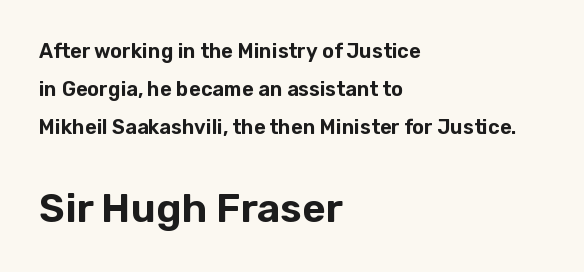
{"serif": "no", "italic": "no", "width": "normal", "stroke_contrast": "low", "x_height": "medium", "monospaced": "no", "underline": "no", "align": "left", "line_spacing_ratio": 1.89, "letter_spacing": "normal", "letter_spacing_em": 0.0, "larger_block": "second", "size_ratio": 2.0, "glyph_px": 40}
